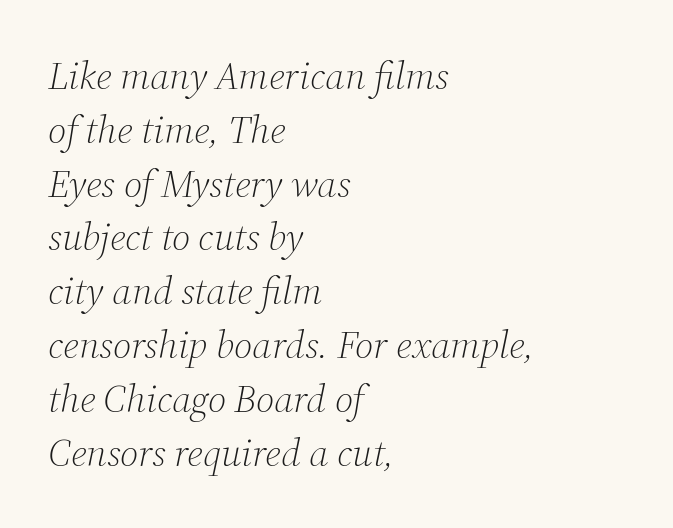
Q: Is the text bold? A: No.
Q: Is the text italic (slanted)? A: Yes, it leans right by about 12 degrees.
Q: Is the typeface a serif or a sans-serif typeface? A: Serif.
Q: Is the text underlined? A: No.
Q: How is the paragraph aligned? A: Left-aligned.
Q: Is the spacing between letters normal or unusually wide? A: Normal.
Q: Is the spacing between lines tight, normal or loose? A: Normal.
Q: Width (condensed, normal, or wide)? A: Normal.
Q: Stroke contrast? A: Medium.
Q: x-height? A: Medium.
Q: Monospaced? A: No.
